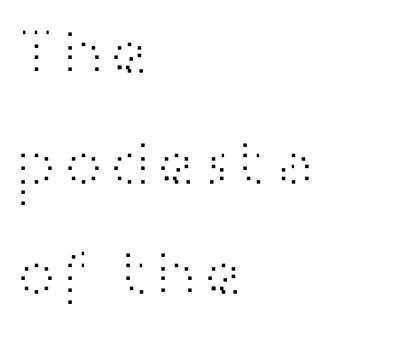
The image shows 70 px light, wide sans-serif type, upright; set left-aligned, normal line spacing (1.58x), normal letter spacing, not underlined; high stroke contrast and a medium x-height.
